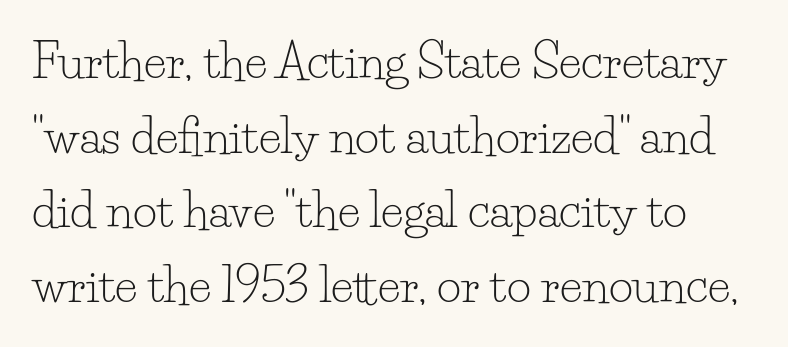
Do the letters lean? They stand straight. A typesetter would call this zero additional tracking. These lines sit exactly where default settings would place them. The weight tops out at a normal text grade. These lines are rendered in a variable-pitch font.
